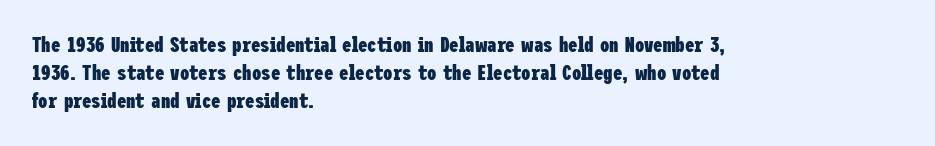
The image shows 21 px bold type, upright; set left-aligned, normal line spacing (1.34x), normal letter spacing, not underlined.
